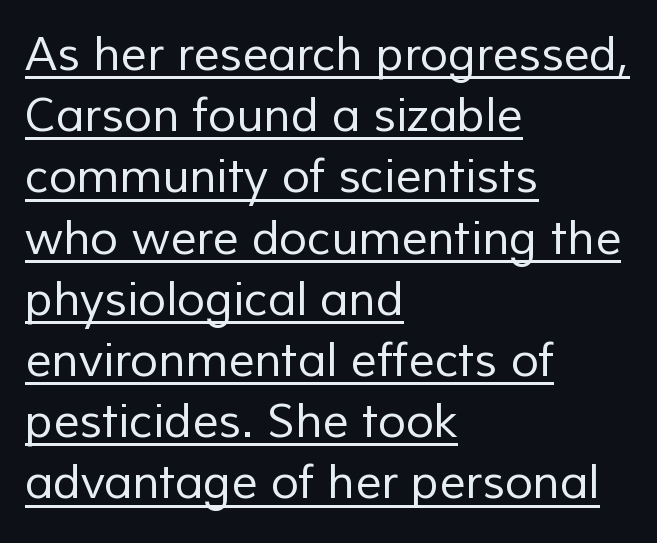
Q: Is the text bold? A: No.
Q: Is the typeface a serif or a sans-serif typeface? A: Sans-serif.
Q: Is the text underlined? A: Yes.
Q: How is the paragraph aligned? A: Left-aligned.
Q: Is the spacing between letters normal or unusually wide? A: Normal.
Q: Is the spacing between lines tight, normal or loose? A: Normal.
Q: Width (condensed, normal, or wide)? A: Normal.
Q: Stroke contrast? A: Low.
Q: x-height? A: Medium.
Q: Monospaced? A: No.
